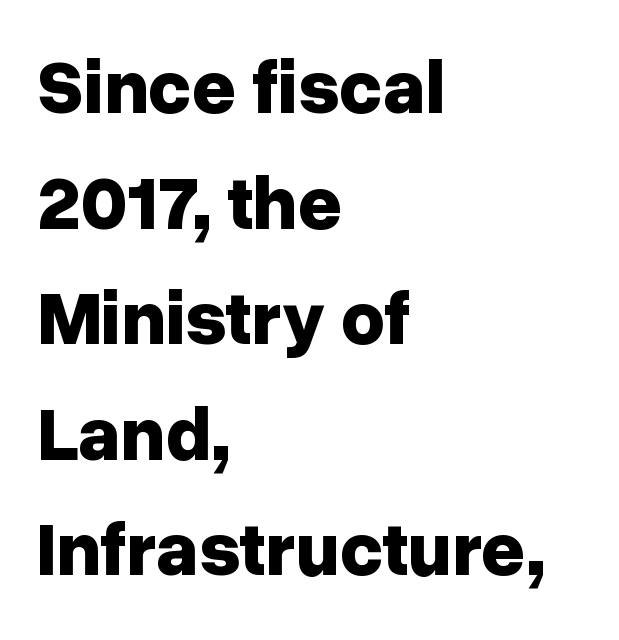
Q: Is the text bold? A: Yes.
Q: Is the text italic (slanted)? A: No, it is upright.
Q: Is the typeface a serif or a sans-serif typeface? A: Sans-serif.
Q: Is the text underlined? A: No.
Q: How is the paragraph aligned? A: Left-aligned.
Q: Is the spacing between letters normal or unusually wide? A: Normal.
Q: Is the spacing between lines tight, normal or loose? A: Normal.
Q: Width (condensed, normal, or wide)? A: Normal.
Q: Stroke contrast? A: Low.
Q: x-height? A: Medium.
Q: Monospaced? A: No.
